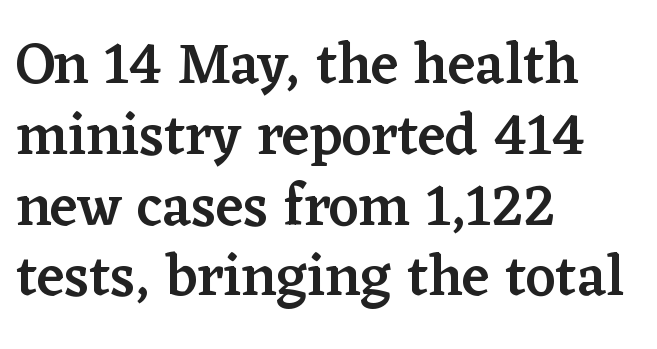
The image shows 58 px semibold serif type, upright; set left-aligned, line spacing 1.22x, normal letter spacing, not underlined; low stroke contrast and a medium x-height.
